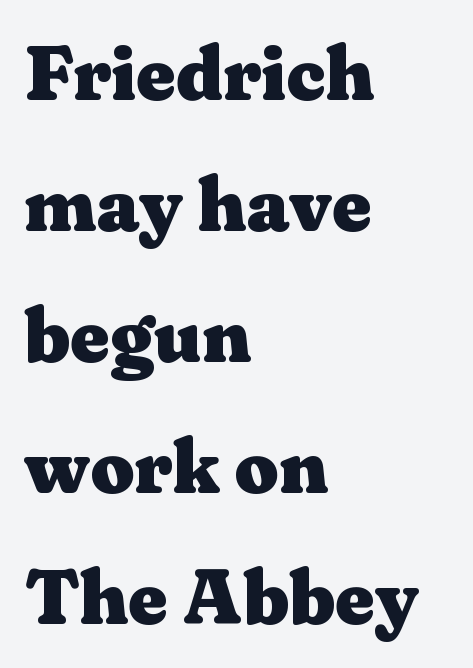
{"serif": "yes", "italic": "no", "bold": "yes", "weight": "heavy", "width": "wide", "stroke_contrast": "medium", "x_height": "medium", "monospaced": "no", "underline": "no", "align": "left", "line_spacing": "normal", "line_spacing_ratio": 1.7, "letter_spacing": "normal", "letter_spacing_em": 0.0, "glyph_px": 77}
